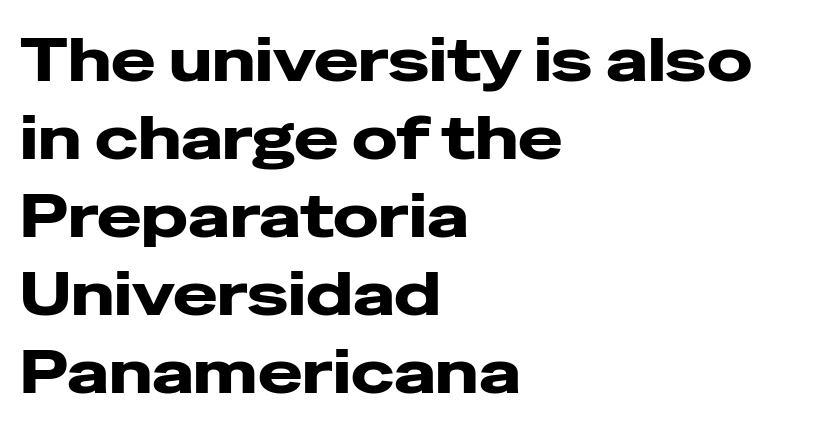
{"serif": "no", "italic": "no", "bold": "yes", "weight": "heavy", "width": "wide", "stroke_contrast": "low", "x_height": "medium", "monospaced": "no", "underline": "no", "align": "left", "line_spacing": "normal", "line_spacing_ratio": 1.3, "letter_spacing": "normal", "letter_spacing_em": 0.0, "glyph_px": 60}
